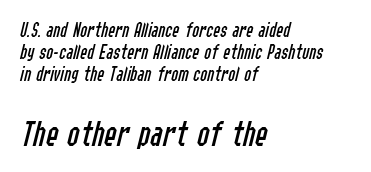
The image shows 37 px regular-weight, condensed type, italic (leaning right); set left-aligned, tight line spacing (1.05x), normal letter spacing, not underlined; the second (bottom) block is 1.76x larger; low stroke contrast and a medium x-height.
